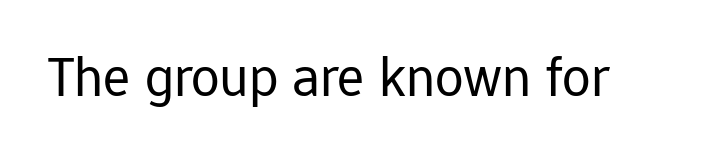
Q: Is the text bold? A: No.
Q: Is the text italic (slanted)? A: No, it is upright.
Q: Is the typeface a serif or a sans-serif typeface? A: Sans-serif.
Q: Is the text underlined? A: No.
Q: Is the spacing between letters normal or unusually wide? A: Normal.
Q: Width (condensed, normal, or wide)? A: Normal.
Q: Stroke contrast? A: Low.
Q: x-height? A: Medium.
Q: Monospaced? A: No.
